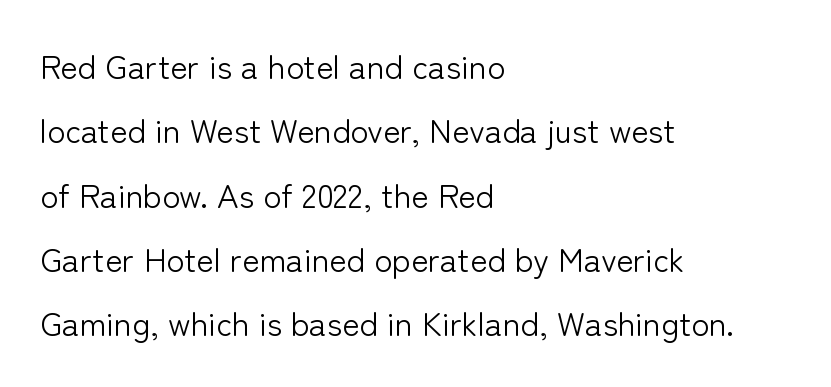
{"serif": "no", "italic": "no", "bold": "no", "weight": "light", "width": "normal", "stroke_contrast": "low", "x_height": "medium", "monospaced": "no", "underline": "no", "align": "left", "line_spacing": "loose", "line_spacing_ratio": 1.95, "letter_spacing": "normal", "letter_spacing_em": 0.0, "glyph_px": 33}
